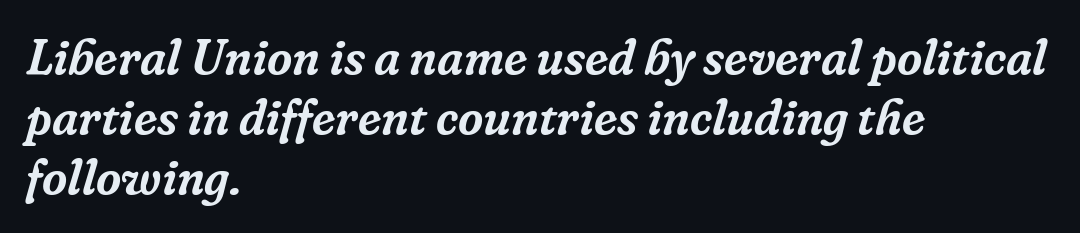
Here the glyphs are tracked normally, forming tight word shapes. Tall strokes in this sample are angled rather than plumb. The ragged edge is on the right, which tells us the setting is flush left. Is this a sans? No — the strokes have serifs.
